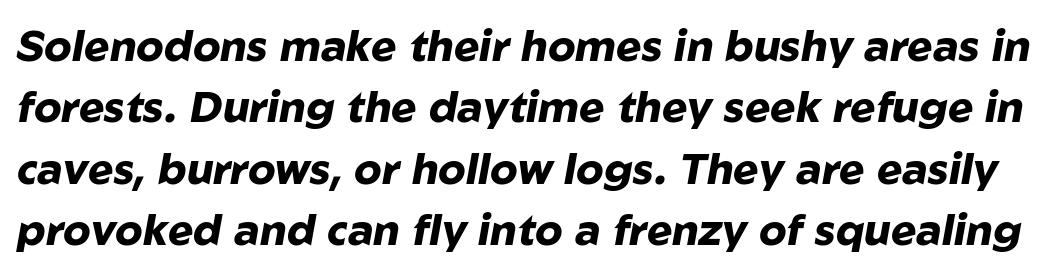
Letters rest on an invisible, unmarked baseline. The horizontal fit of the characters is conventional and even. You could not count columns in this text — the font is proportionally spaced. The glyphs have the mass of a bold cut.
